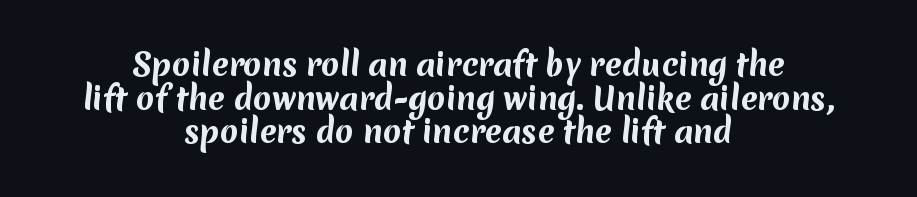
{"serif": "no", "bold": "yes", "weight": "bold", "width": "normal", "stroke_contrast": "medium", "x_height": "medium", "monospaced": "no", "underline": "no", "align": "center", "line_spacing": "tight", "line_spacing_ratio": 1.12, "letter_spacing": "normal", "letter_spacing_em": 0.0, "glyph_px": 30}
